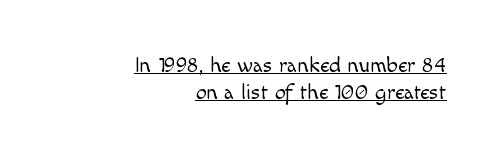
Q: Is the text bold? A: No.
Q: Is the text italic (slanted)? A: No, it is upright.
Q: Is the text underlined? A: Yes.
Q: How is the paragraph aligned? A: Right-aligned.
Q: Is the spacing between letters normal or unusually wide? A: Normal.
